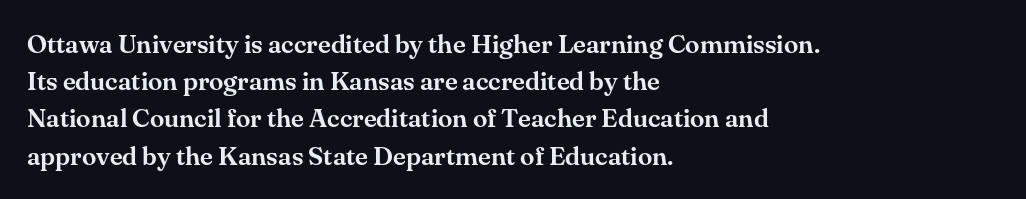
The image shows 26 px text type, upright; set left-aligned, normal line spacing (1.43x), normal letter spacing, not underlined.
